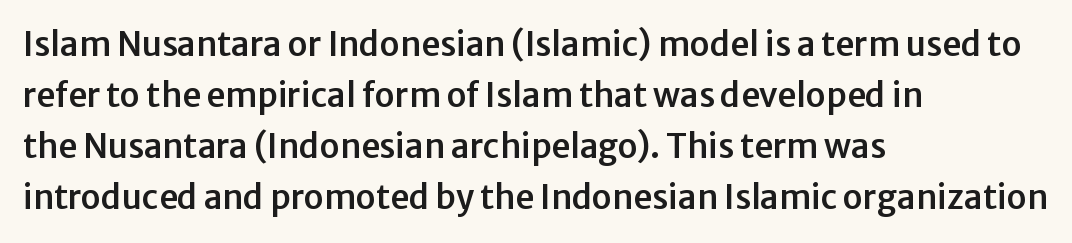
The lines in this sample share a left origin and differ only in where they stop. Compared with typical paragraphs, the rows here are spaced about the same. Compared with typical body copy, the letter spacing here is the same. Check under the words: just untouched page. What kind of face is this? One without serifs — a sans.
